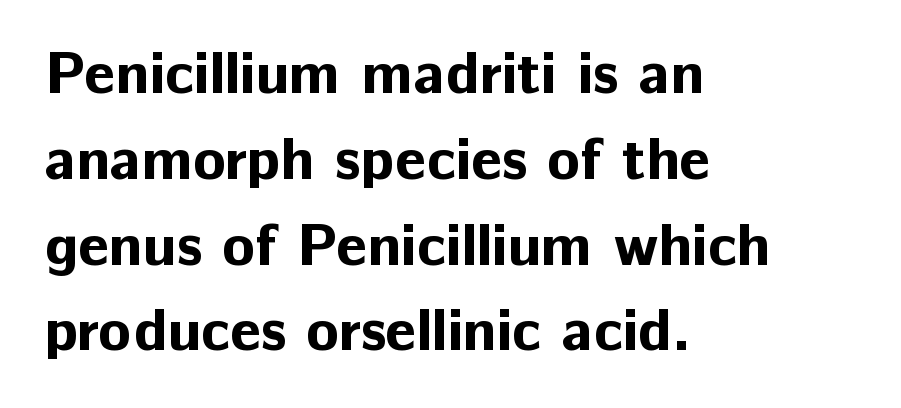
The image shows 60 px bold sans-serif type, upright; set left-aligned, normal line spacing (1.43x), normal letter spacing, not underlined; low stroke contrast and a medium x-height.
